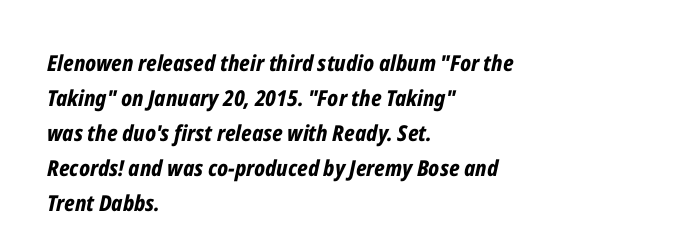
{"italic": "yes", "lean": "right", "slant_degrees": 12, "bold": "yes", "underline": "no", "align": "left", "line_spacing": "normal", "line_spacing_ratio": 1.59, "letter_spacing": "normal", "letter_spacing_em": 0.0, "glyph_px": 22}
